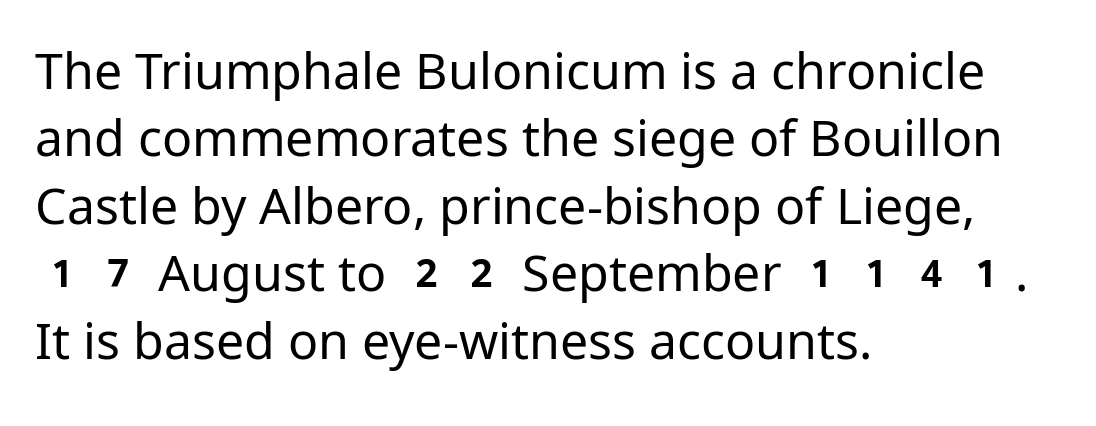
Q: Is the text bold? A: No.
Q: Is the text italic (slanted)? A: No, it is upright.
Q: Is the typeface a serif or a sans-serif typeface? A: Sans-serif.
Q: Is the text underlined? A: No.
Q: How is the paragraph aligned? A: Left-aligned.
Q: Is the spacing between letters normal or unusually wide? A: Normal.
Q: Is the spacing between lines tight, normal or loose? A: Normal.
Q: Width (condensed, normal, or wide)? A: Normal.
Q: Stroke contrast? A: Low.
Q: x-height? A: Medium.
Q: Monospaced? A: No.
